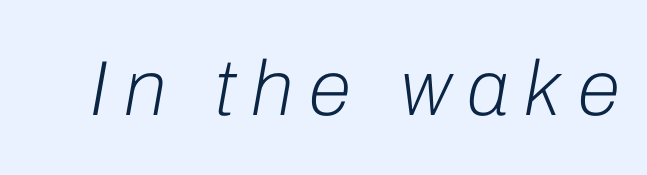
Q: Is the text bold? A: No.
Q: Is the text italic (slanted)? A: Yes, it leans right by about 10 degrees.
Q: Is the text underlined? A: No.
Q: Is the spacing between letters normal or unusually wide? A: Unusually wide.
Q: Width (condensed, normal, or wide)? A: Normal.
Q: Stroke contrast? A: Low.
Q: x-height? A: Medium.
Q: Monospaced? A: No.
